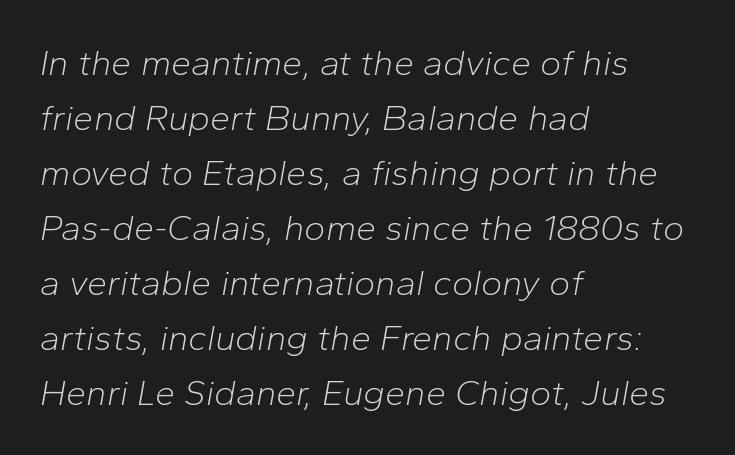
{"italic": "yes", "lean": "right", "slant_degrees": 10, "bold": "no", "weight": "light", "width": "normal", "stroke_contrast": "low", "x_height": "medium", "monospaced": "no", "underline": "no", "align": "left", "line_spacing": "normal", "line_spacing_ratio": 1.53, "letter_spacing": "normal", "letter_spacing_em": 0.0, "glyph_px": 36}
